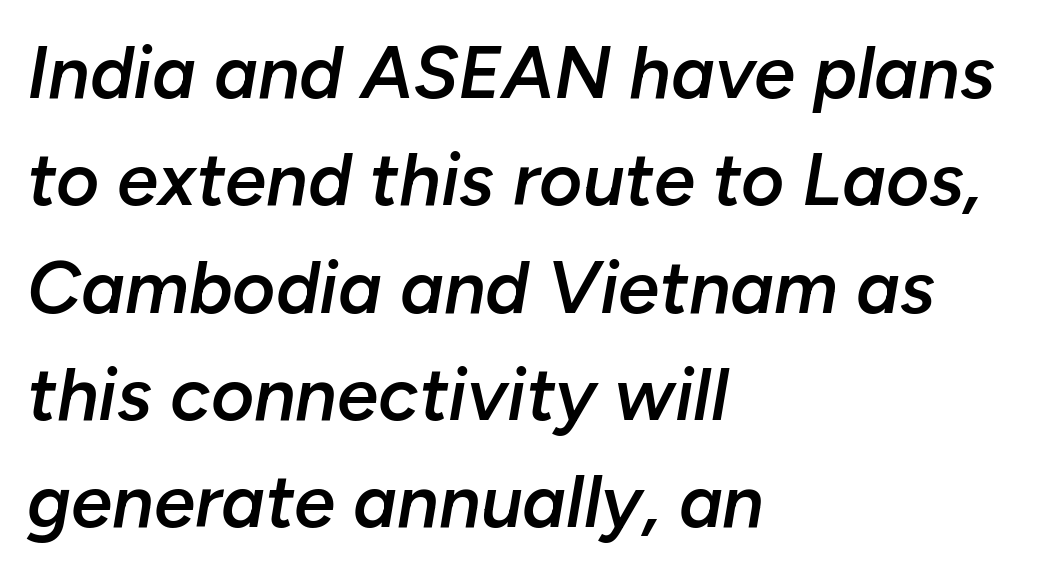
{"italic": "yes", "lean": "right", "slant_degrees": 10, "bold": "semi", "weight": "semibold", "width": "normal", "stroke_contrast": "low", "x_height": "medium", "monospaced": "no", "underline": "no", "align": "left", "line_spacing": "normal", "line_spacing_ratio": 1.45, "letter_spacing": "normal", "letter_spacing_em": 0.0, "glyph_px": 74}
